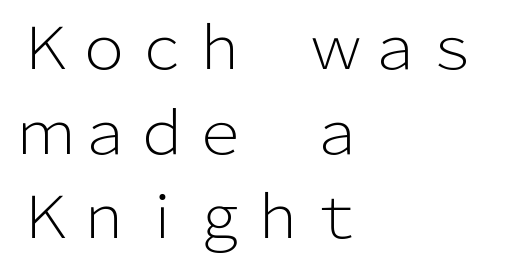
The image shows 58 px light sans-serif type, upright; set left-aligned, normal line spacing (1.46x), normal letter spacing, not underlined; low stroke contrast and a medium x-height.
